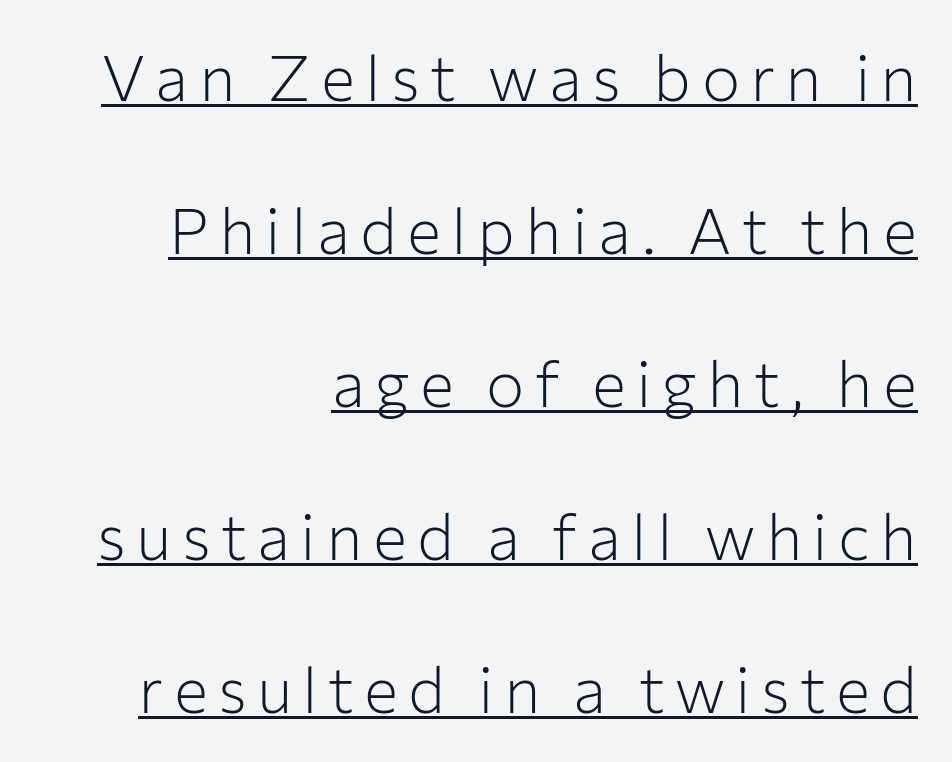
Q: Is the text bold? A: No.
Q: Is the text italic (slanted)? A: No, it is upright.
Q: Is the typeface a serif or a sans-serif typeface? A: Sans-serif.
Q: Is the text underlined? A: Yes.
Q: How is the paragraph aligned? A: Right-aligned.
Q: Is the spacing between lines tight, normal or loose? A: Loose.
Q: Width (condensed, normal, or wide)? A: Normal.
Q: Stroke contrast? A: Low.
Q: x-height? A: Medium.
Q: Monospaced? A: No.
